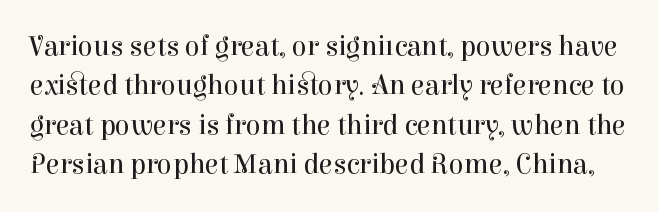
The image shows 28 px regular-weight serif type, upright; set normal line spacing (1.41x), normal letter spacing, not underlined; high stroke contrast and a medium x-height.
